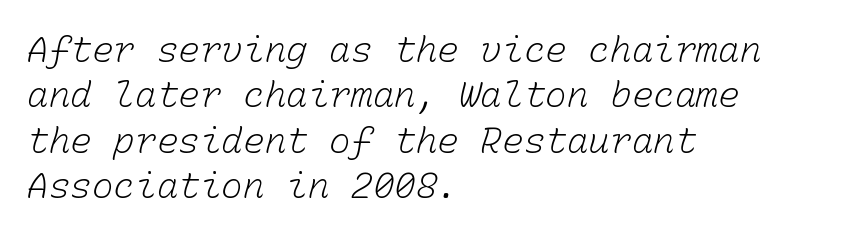
The rows are spaced the way most documents space them. Think of a typewriter: that constant character pitch is what you see here. This sample is left-justified, so line endings fall wherever the words run out. Vertical stems look standard width or narrower in stroke. Type without underlining.
